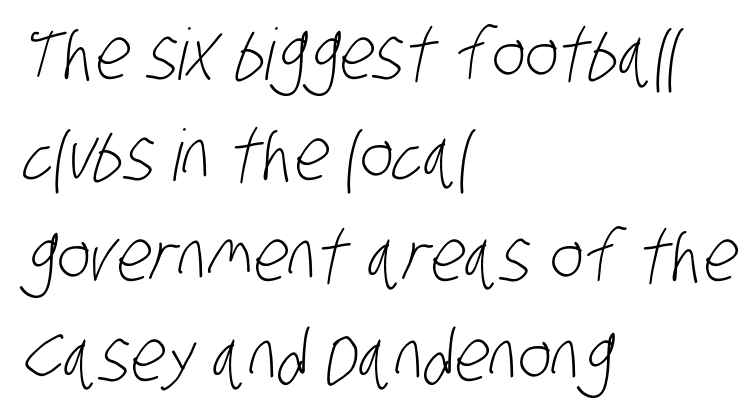
Is this a heavy cut? Hardly; it is regular or lighter. Unmarked baselines from the first word to the last. Note the varied advance widths — an 'i' is clearly narrower than an 'm'. Every row of glyphs begins at an identical x-position on the left. Nope, no serifs anywhere on these letters. A typesetter would call this leading conventional body-copy spacing.
